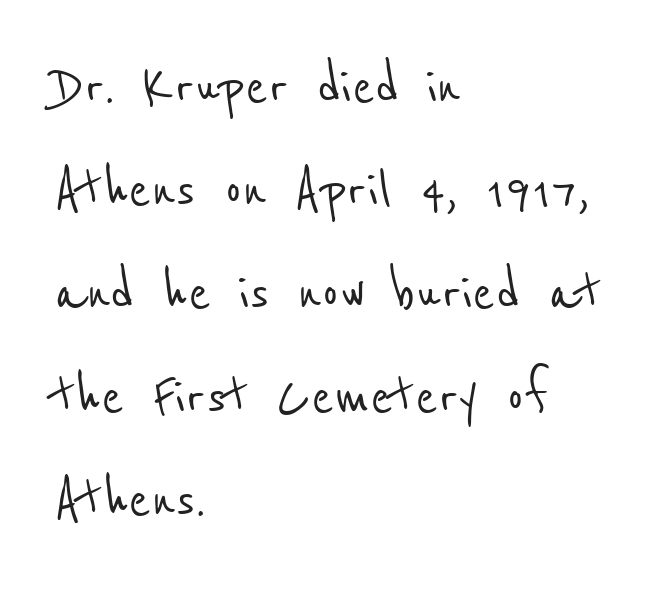
{"serif": "no", "width": "condensed", "stroke_contrast": "low", "x_height": "medium", "monospaced": "no", "underline": "no", "align": "left", "line_spacing": "normal", "line_spacing_ratio": 1.54, "letter_spacing": "normal", "letter_spacing_em": 0.0, "glyph_px": 67}
